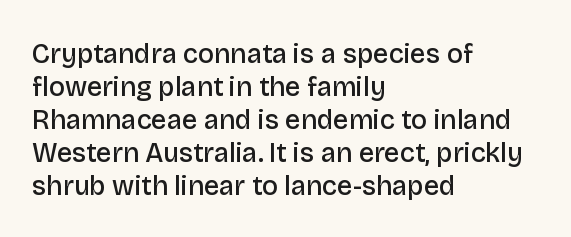
{"italic": "no", "bold": "semi", "underline": "no", "align": "left", "line_spacing_ratio": 1.22, "letter_spacing": "normal", "letter_spacing_em": 0.0, "glyph_px": 27}
